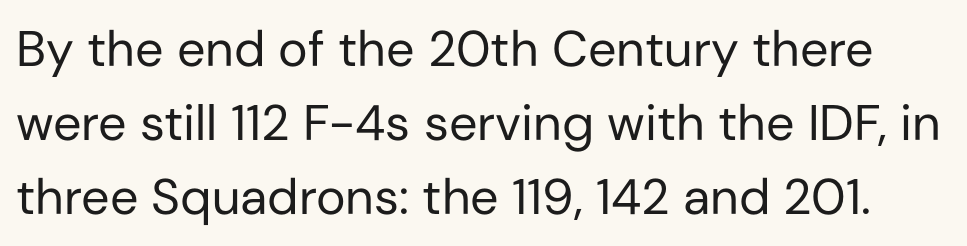
Q: Is the text bold? A: No.
Q: Is the text italic (slanted)? A: No, it is upright.
Q: Is the typeface a serif or a sans-serif typeface? A: Sans-serif.
Q: Is the text underlined? A: No.
Q: Is the spacing between letters normal or unusually wide? A: Normal.
Q: Is the spacing between lines tight, normal or loose? A: Normal.
Q: Width (condensed, normal, or wide)? A: Normal.
Q: Stroke contrast? A: Low.
Q: x-height? A: Medium.
Q: Monospaced? A: No.
